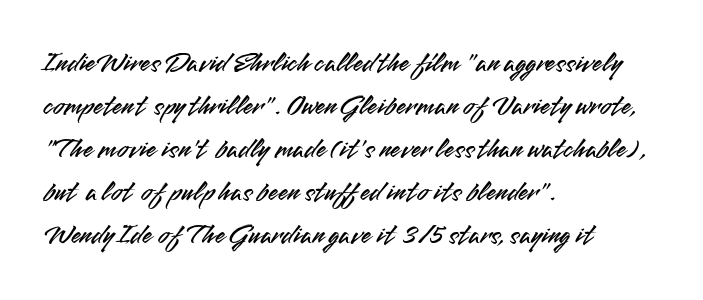
Q: Is the text italic (slanted)? A: Yes.
Q: Is the typeface a serif or a sans-serif typeface? A: Sans-serif.
Q: Is the text underlined? A: No.
Q: How is the paragraph aligned? A: Left-aligned.
Q: Is the spacing between letters normal or unusually wide? A: Normal.
Q: Is the spacing between lines tight, normal or loose? A: Normal.
Q: Width (condensed, normal, or wide)? A: Normal.
Q: Stroke contrast? A: Medium.
Q: x-height? A: Small.
Q: Monospaced? A: No.
